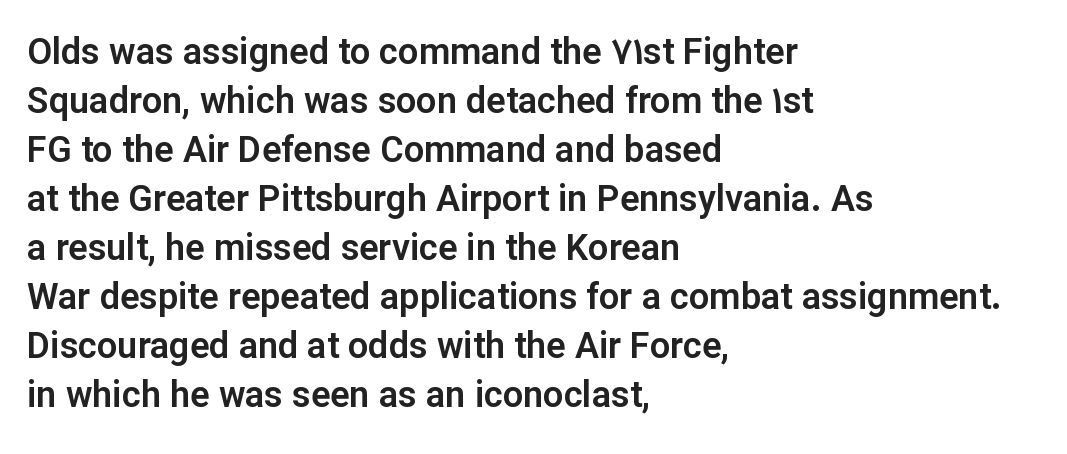
The image shows 36 px sans-serif type, upright; set left-aligned, normal line spacing (1.36x), normal letter spacing, not underlined; low stroke contrast and a medium x-height.
